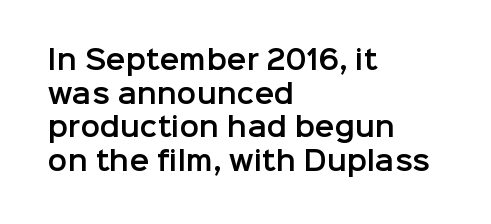
The image shows 26 px text type, upright; set left-aligned, normal line spacing (1.29x), normal letter spacing, not underlined.
